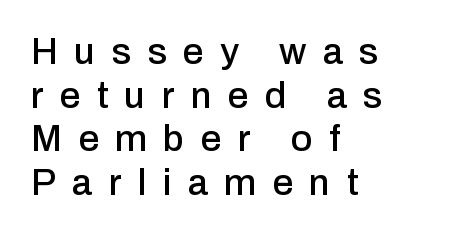
{"serif": "no", "italic": "no", "width": "normal", "stroke_contrast": "low", "x_height": "medium", "monospaced": "no", "underline": "no", "align": "left", "line_spacing_ratio": 1.18, "letter_spacing": "wide", "letter_spacing_em": 0.44, "glyph_px": 37}
